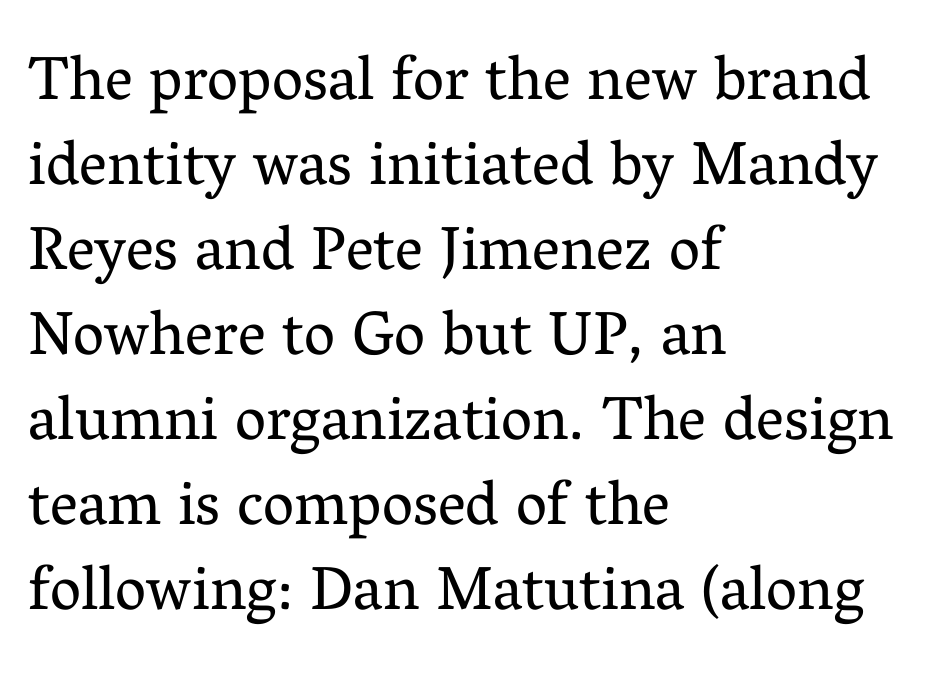
The image shows 62 px regular-weight serif type, upright; set left-aligned, normal line spacing (1.37x), normal letter spacing, not underlined; medium stroke contrast and a medium x-height.
